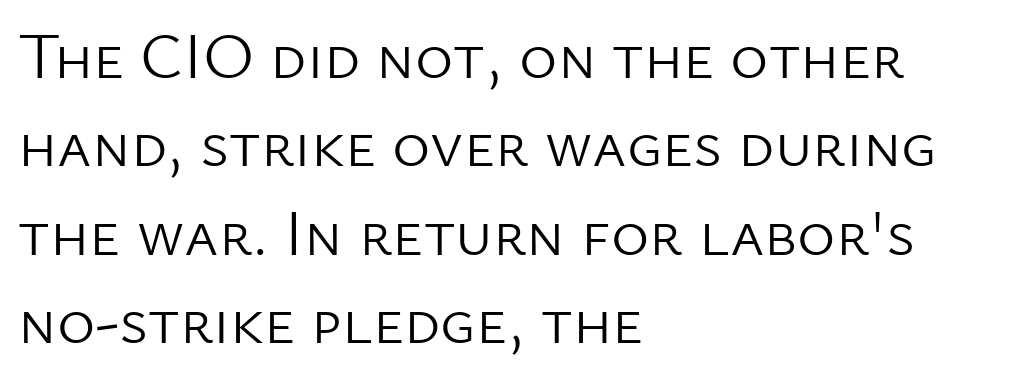
Q: Is the text bold? A: No.
Q: Is the text italic (slanted)? A: No, it is upright.
Q: Is the typeface a serif or a sans-serif typeface? A: Sans-serif.
Q: Is the text underlined? A: No.
Q: How is the paragraph aligned? A: Left-aligned.
Q: Is the spacing between letters normal or unusually wide? A: Normal.
Q: Is the spacing between lines tight, normal or loose? A: Normal.
Q: Width (condensed, normal, or wide)? A: Normal.
Q: Stroke contrast? A: Low.
Q: x-height? A: Medium.
Q: Monospaced? A: No.
